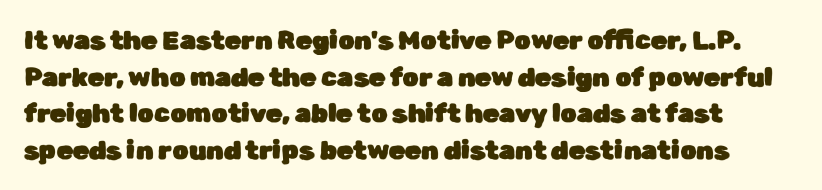
{"italic": "no", "underline": "no", "line_spacing": "normal", "line_spacing_ratio": 1.41, "letter_spacing": "normal", "letter_spacing_em": 0.0, "glyph_px": 26}
